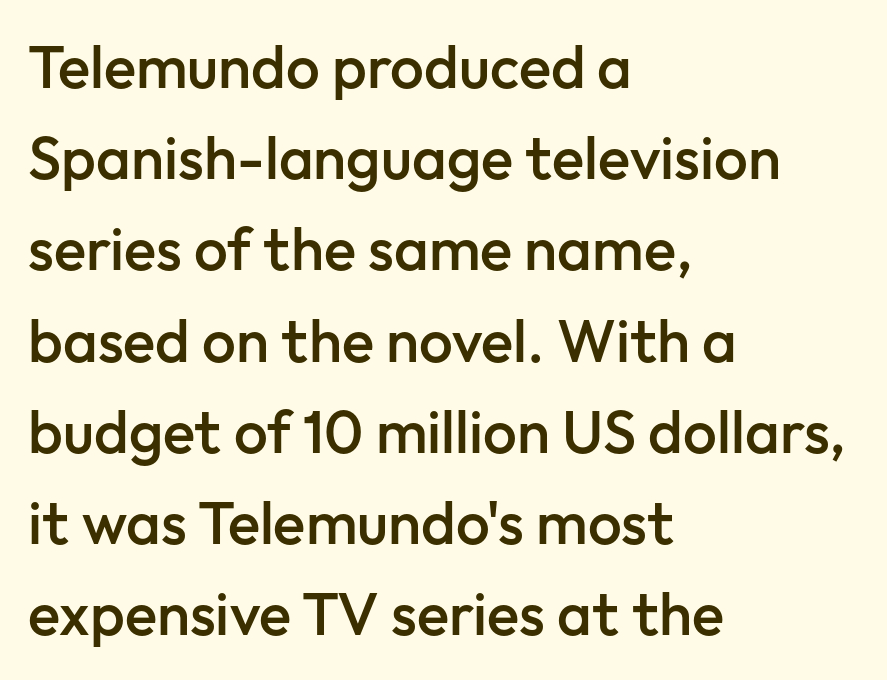
The letters stand upright; this is a roman face. The space between consecutive lines is moderate. Spacing between characters is what you'd get straight out of the box. The words here are not underlined. Is this a fixed-width face? No — the glyphs have proportional, varying widths. The type family on display is of the sans-serif kind.
